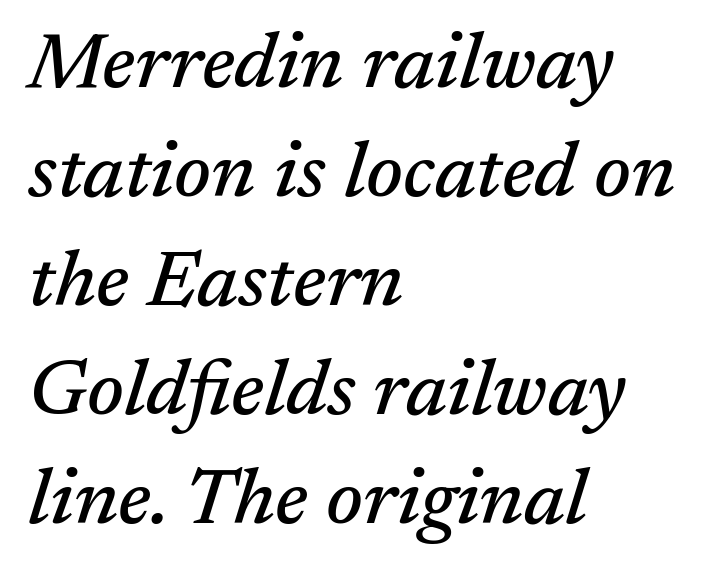
The face used here has a pronounced slope to its letters. The face used here is rendered with its standard letterfit. Is this a sans? No — the strokes have serifs. Character widths vary here, with narrow letters taking less room than wide ones. Reading down the block, your eye returns to a fixed left position each line. The line-height multiplier appears to be the usual default.
